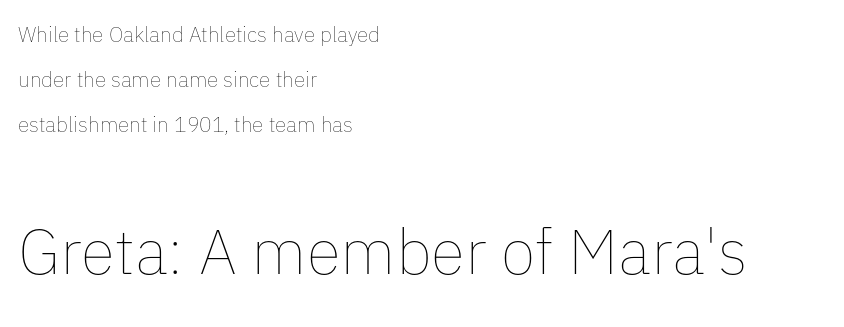
Q: Is the text bold? A: No.
Q: Is the text italic (slanted)? A: No, it is upright.
Q: Is the text underlined? A: No.
Q: How is the paragraph aligned? A: Left-aligned.
Q: Is the spacing between letters normal or unusually wide? A: Normal.
Q: Is the spacing between lines tight, normal or loose? A: Loose.
Q: Which block of text is set in a larger size, the first (top) or the second (bottom)? A: The second (bottom) one.
Q: Width (condensed, normal, or wide)? A: Normal.
Q: Stroke contrast? A: Low.
Q: x-height? A: Medium.
Q: Monospaced? A: No.
